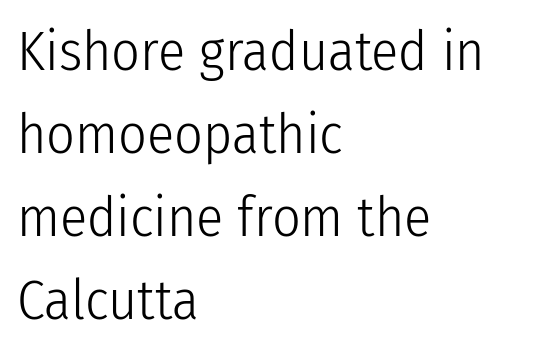
{"serif": "no", "italic": "no", "bold": "no", "weight": "light", "width": "condensed", "stroke_contrast": "low", "x_height": "medium", "monospaced": "no", "underline": "no", "align": "left", "line_spacing": "normal", "line_spacing_ratio": 1.48, "letter_spacing": "normal", "letter_spacing_em": 0.0, "glyph_px": 56}
